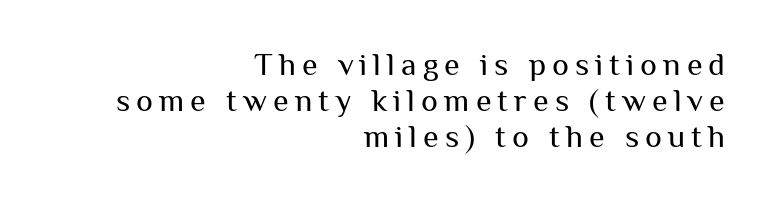
{"serif": "no", "italic": "no", "bold": "no", "weight": "regular", "width": "normal", "stroke_contrast": "medium", "x_height": "medium", "monospaced": "no", "underline": "no", "align": "right", "line_spacing": "tight", "line_spacing_ratio": 1.13, "glyph_px": 32}
